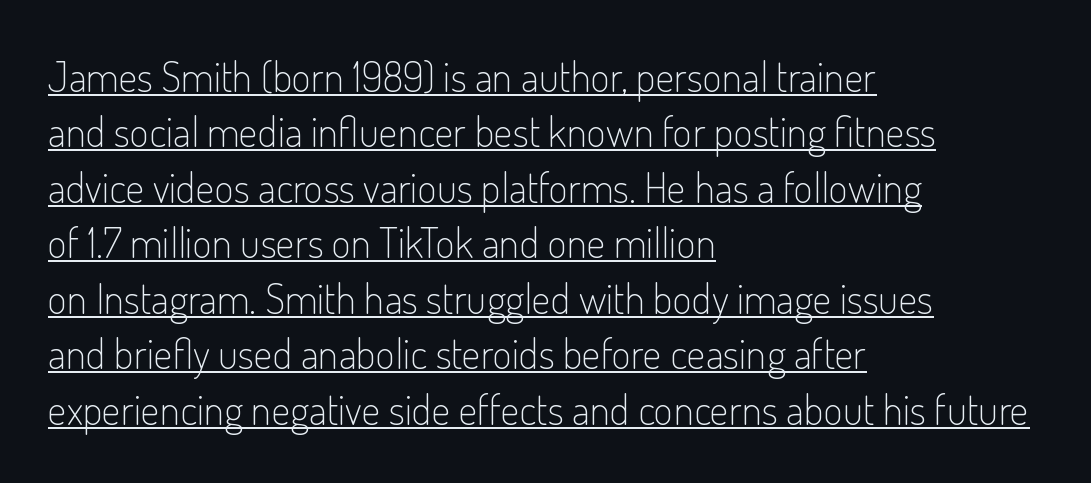
The passage shown is typed in a proportional face where columns would drift. Posture: vertical. The letterforms sit shoulder to shoulder at normal distance. In terms of letterform style, serifs are entirely absent.
